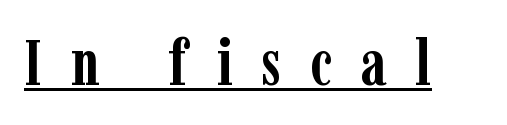
The font's upright variant was chosen for this text. This rendering features underlined lettering. Does the type have serifs? Yes, each stem ends in a small foot. Looks like regular typesetting: each glyph gets only the width it needs.
